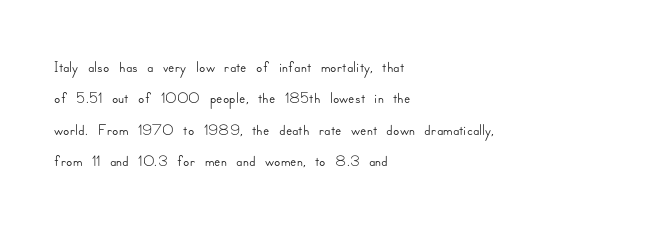
{"italic": "no", "underline": "no", "align": "left", "line_spacing": "normal", "line_spacing_ratio": 1.36, "letter_spacing": "normal", "letter_spacing_em": 0.0, "glyph_px": 23}
